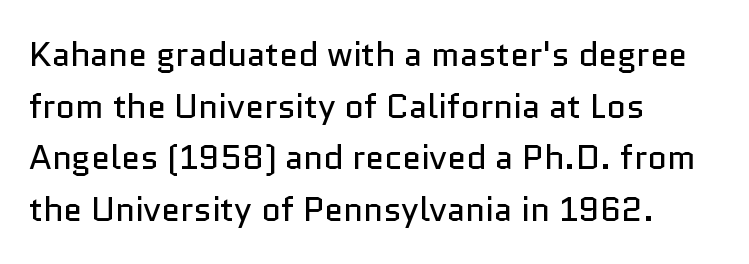
The image shows 34 px regular-weight sans-serif type, upright; set left-aligned, normal line spacing (1.52x), normal letter spacing, not underlined; low stroke contrast and a medium x-height.
